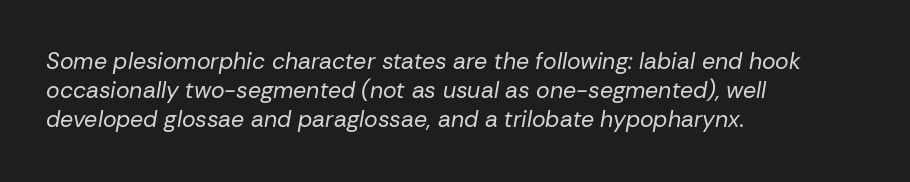
Q: Is the text bold? A: No.
Q: Is the text italic (slanted)? A: Yes, it leans right by about 10 degrees.
Q: Is the text underlined? A: No.
Q: How is the paragraph aligned? A: Left-aligned.
Q: Is the spacing between letters normal or unusually wide? A: Normal.
Q: Is the spacing between lines tight, normal or loose? A: Normal.
